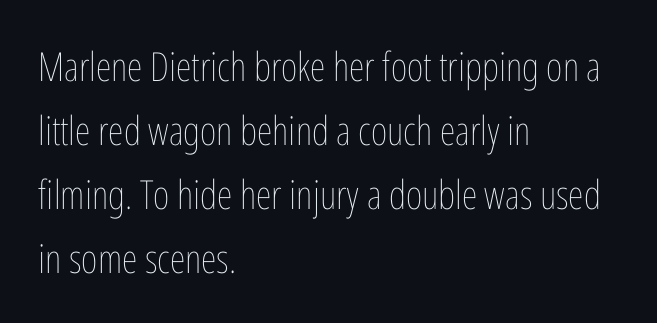
The image shows 40 px thin, condensed type, upright; set left-aligned, normal line spacing (1.6x), normal letter spacing, not underlined; low stroke contrast and a medium x-height.
